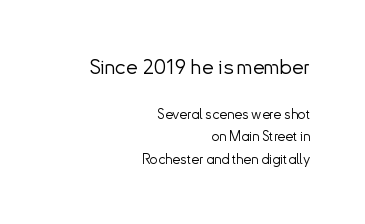
The image shows 21 px text type, upright; set right-aligned, normal line spacing (1.62x), normal letter spacing, not underlined; the first (top) block is 1.5x larger.
